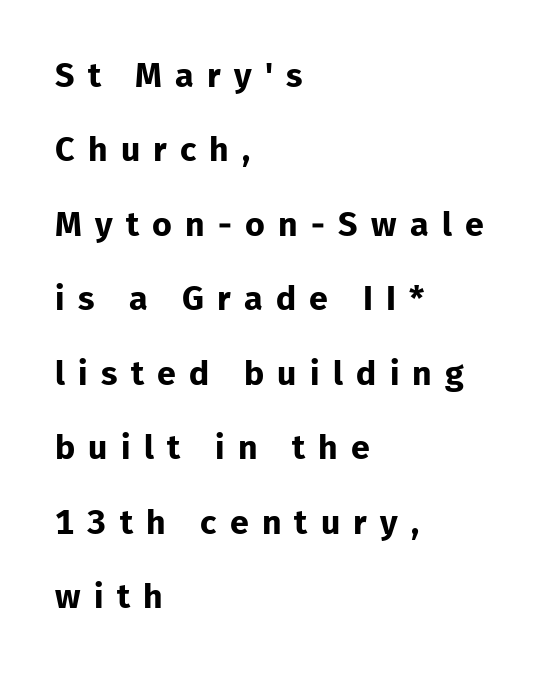
Proportional: the letters do not fall into vertical columns. The lines are spread far apart with generous leading. The glyphs in this specimen are sans serif. These lines have a slow, spaced-out rhythm from letter to letter. The strip under each line holds only bare page.
